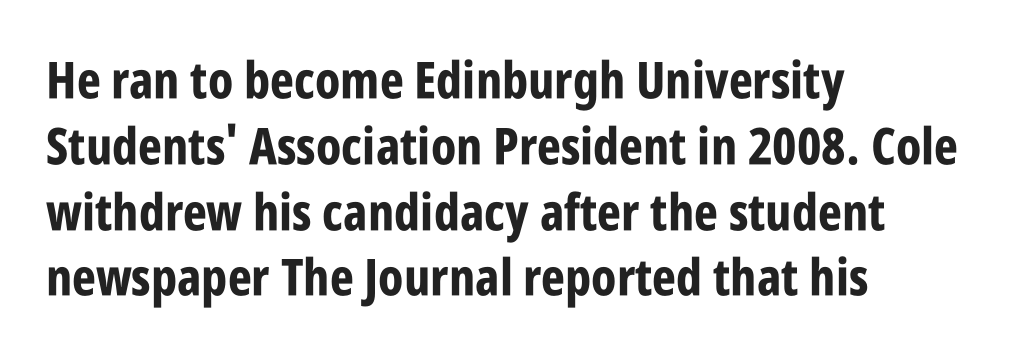
The image shows 51 px bold, condensed sans-serif type, upright; set left-aligned, normal line spacing (1.29x), normal letter spacing, not underlined; low stroke contrast and a large x-height.
